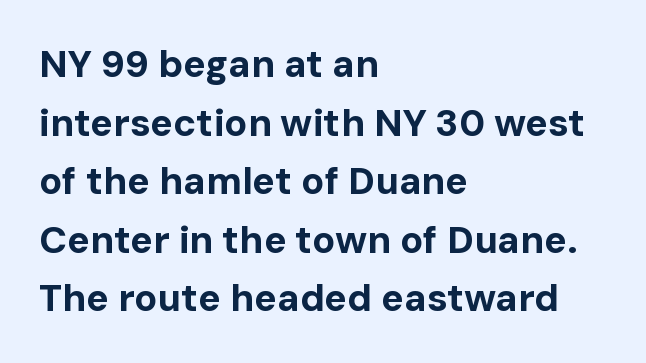
Is there much room between lines? A standard amount, neither cramped nor airy. The letterforms sit shoulder to shoulder at normal distance. The zone under the glyphs is completely vacant. When letters stand straight like this, we call the style roman or upright. Heft: maximum for text — a bold.
